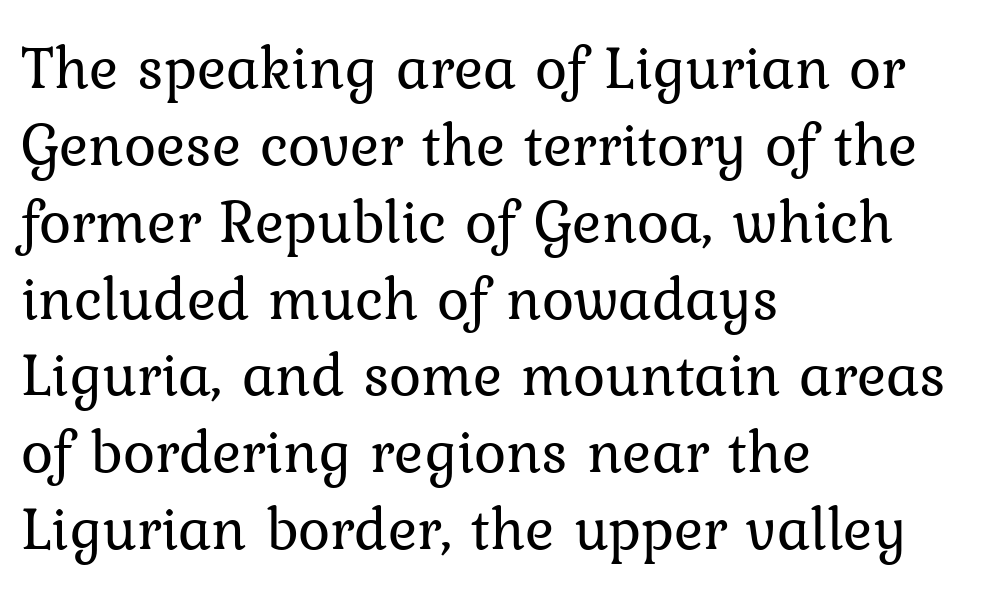
The text block is weighted toward the left margin, trailing off unevenly rightward. Rows of type keep a routine distance in the vertical direction. Is the letter spacing exaggerated? No — it looks like the ordinary default. Stroke terminals: seriffed.
